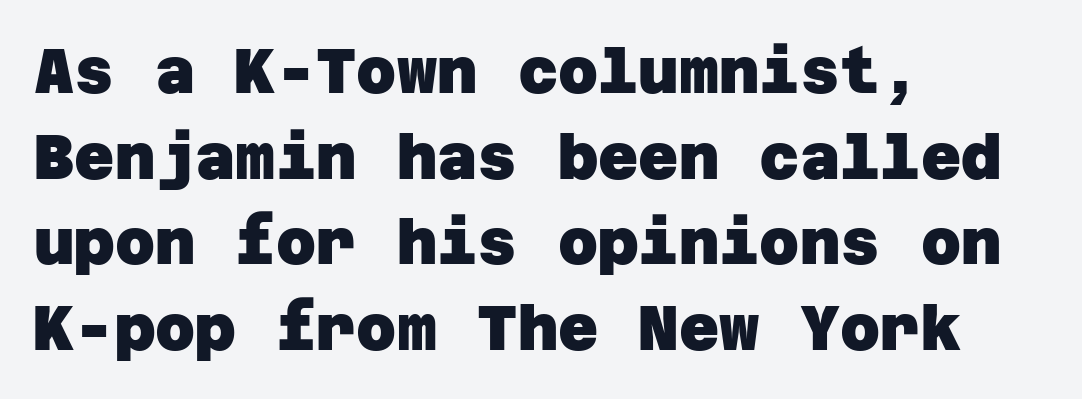
The image shows 62 px heavy sans-serif type; set left-aligned, normal line spacing (1.38x), normal letter spacing, not underlined; low stroke contrast and a large x-height.
